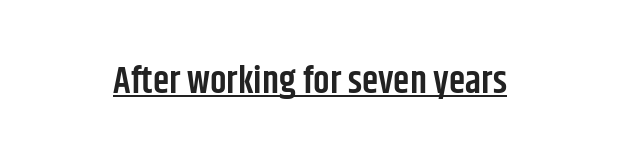
The image shows 37 px semibold, condensed sans-serif type, upright; set normal letter spacing, underlined; low stroke contrast and a large x-height.
